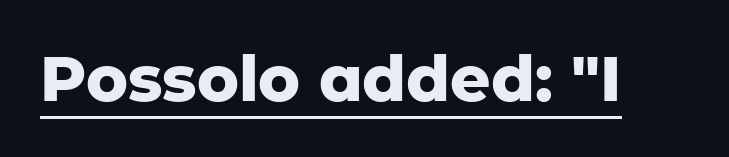
Summary of weight: heavy, a full bold. The specimen includes a rule beneath the text block's lines. Looks like regular typesetting: each glyph gets only the width it needs. Type style note: lacks serifs. Compared with typical body copy, the letter spacing here is the same.
